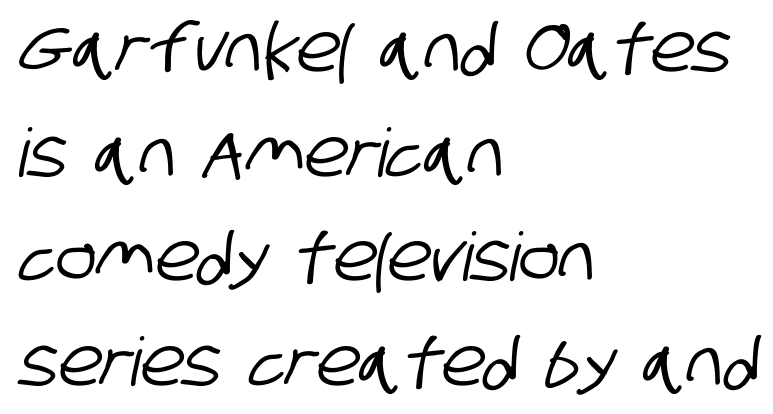
You can tell from the bare stems that sans-serif type was used. Honestly, there is no underline to notice here at all. Reading down the block, your eye returns to a fixed left position each line. Reading down the column, the eye jumps a familiar distance to each next line. Default kerning and tracking; the words read as compact shapes. Note the varied advance widths — an 'i' is clearly narrower than an 'm'.
